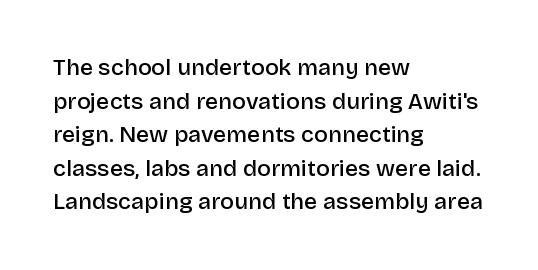
{"italic": "no", "bold": "semi", "underline": "no", "align": "left", "line_spacing": "normal", "line_spacing_ratio": 1.46, "letter_spacing": "normal", "letter_spacing_em": 0.0, "glyph_px": 23}
